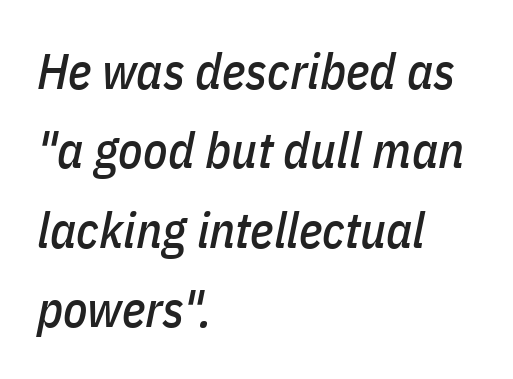
{"italic": "yes", "lean": "right", "slant_degrees": 11, "width": "condensed", "stroke_contrast": "low", "x_height": "medium", "monospaced": "no", "underline": "no", "align": "left", "line_spacing": "normal", "line_spacing_ratio": 1.59, "letter_spacing": "normal", "letter_spacing_em": 0.0, "glyph_px": 50}
